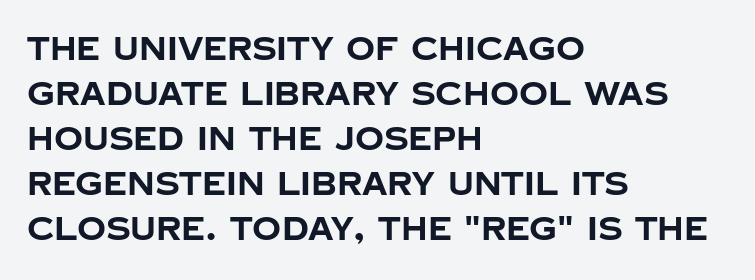
Q: Is the text bold? A: Yes.
Q: Is the text italic (slanted)? A: No, it is upright.
Q: Is the typeface a serif or a sans-serif typeface? A: Sans-serif.
Q: Is the text underlined? A: No.
Q: How is the paragraph aligned? A: Left-aligned.
Q: Is the spacing between letters normal or unusually wide? A: Normal.
Q: Is the spacing between lines tight, normal or loose? A: Normal.
Q: Width (condensed, normal, or wide)? A: Normal.
Q: Stroke contrast? A: Low.
Q: x-height? A: Large.
Q: Monospaced? A: No.
